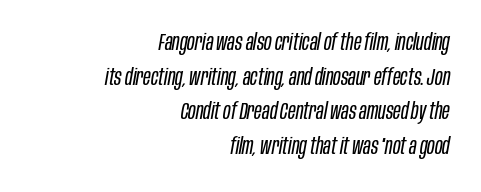
Q: Is the text bold? A: No.
Q: Is the text italic (slanted)? A: Yes, it leans right by about 10 degrees.
Q: Is the text underlined? A: No.
Q: How is the paragraph aligned? A: Right-aligned.
Q: Is the spacing between letters normal or unusually wide? A: Normal.
Q: Is the spacing between lines tight, normal or loose? A: Normal.
